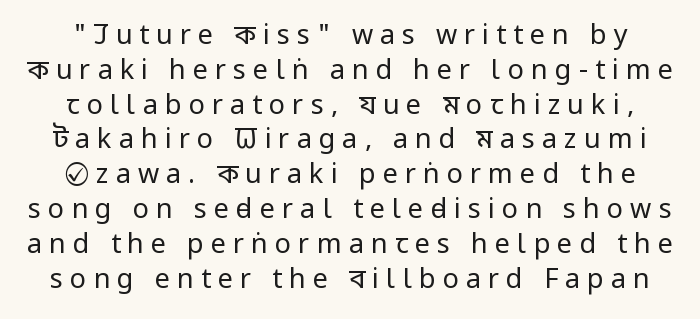
Q: Is the text bold? A: No.
Q: Is the text italic (slanted)? A: No, it is upright.
Q: Is the text underlined? A: No.
Q: Is the spacing between letters normal or unusually wide? A: Unusually wide.
Q: Is the spacing between lines tight, normal or loose? A: Normal.
